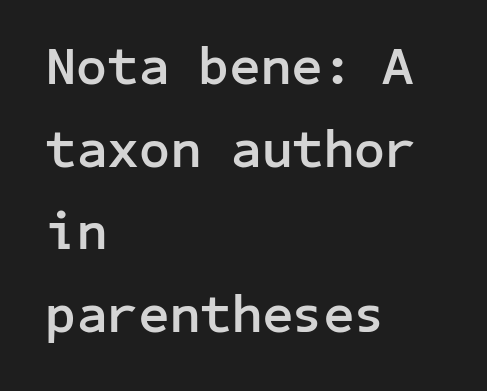
{"serif": "no", "italic": "no", "bold": "yes", "weight": "semibold", "width": "normal", "stroke_contrast": "low", "x_height": "medium", "underline": "no", "align": "left", "line_spacing": "normal", "line_spacing_ratio": 1.53, "letter_spacing": "normal", "letter_spacing_em": 0.0, "glyph_px": 54}
